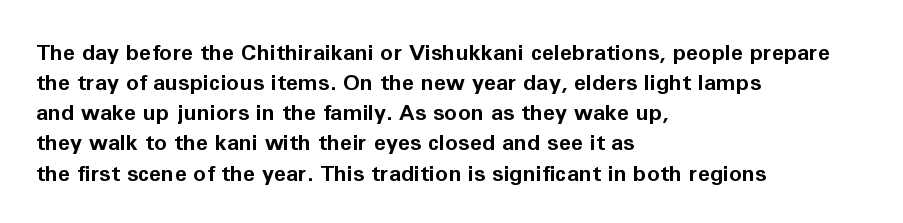
Q: Is the text bold? A: Yes.
Q: Is the text italic (slanted)? A: No, it is upright.
Q: Is the text underlined? A: No.
Q: How is the paragraph aligned? A: Left-aligned.
Q: Is the spacing between letters normal or unusually wide? A: Normal.
Q: Is the spacing between lines tight, normal or loose? A: Normal.
